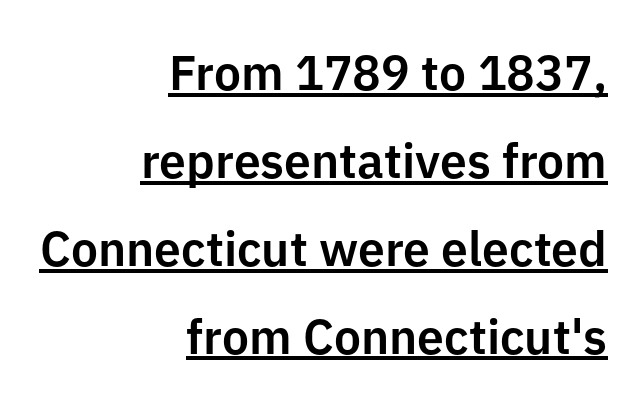
This is underlined copy, the kind a proofreader might mark for attention. A typesetter would call this zero additional tracking. You could not count columns in this text — the font is proportionally spaced. Typeset ragged left — the right edge is the straight one. Every stem runs plumb, perpendicular to the baseline.
